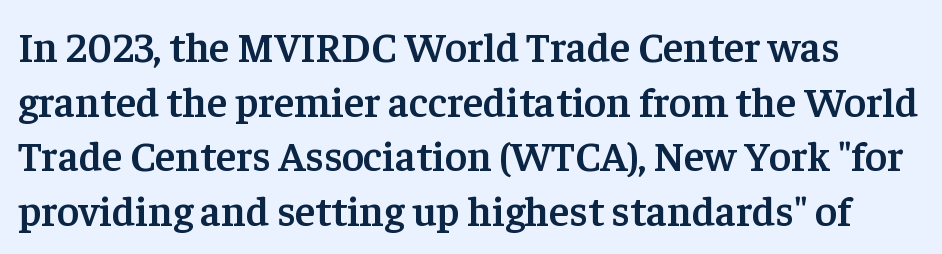
The image shows 42 px semibold serif type, upright; set normal line spacing (1.3x), normal letter spacing, not underlined; low stroke contrast and a medium x-height.
